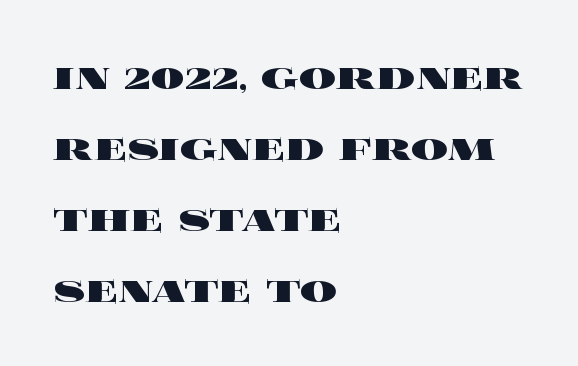
The letters advance in unequal steps, a hallmark of proportional type. Quick note: not italic, upright. The leading is moderate, giving the passage an even texture. Heft: maximum for text — a bold.
